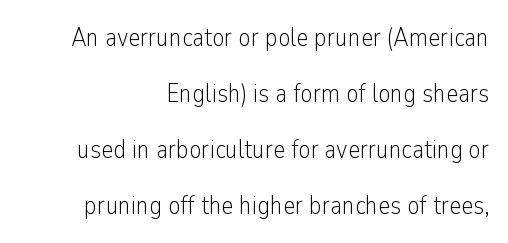
Loosely led — the rows are spread out. Heft: none added — not bold. If you drew a ruler down the right edge, every line would touch it. Any mark beneath the type? The region is blank. This sample uses an upright cut, with every glyph sitting square on the baseline. What stands out about the letter spacing? Nothing — it is the standard amount.
